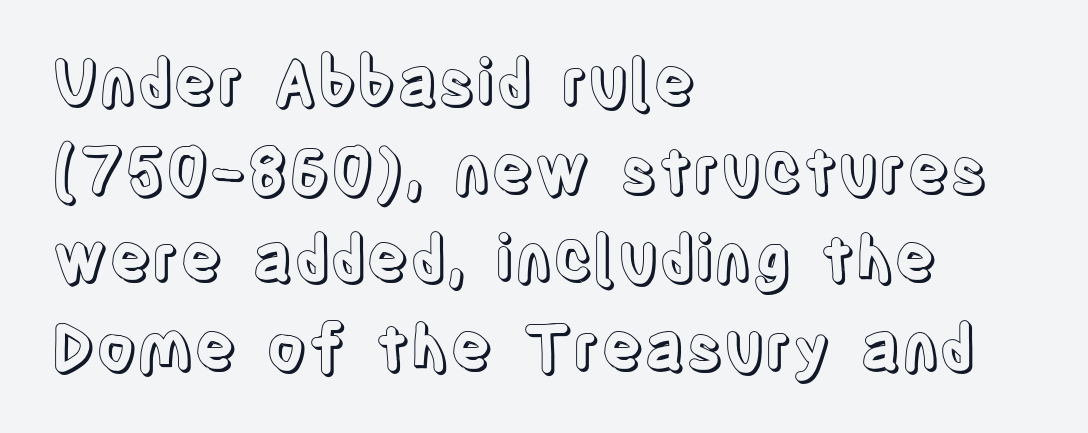
{"italic": "no", "width": "condensed", "x_height": "large", "monospaced": "no", "underline": "no", "align": "left", "line_spacing": "normal", "line_spacing_ratio": 1.4, "letter_spacing": "normal", "letter_spacing_em": 0.0, "glyph_px": 63}
